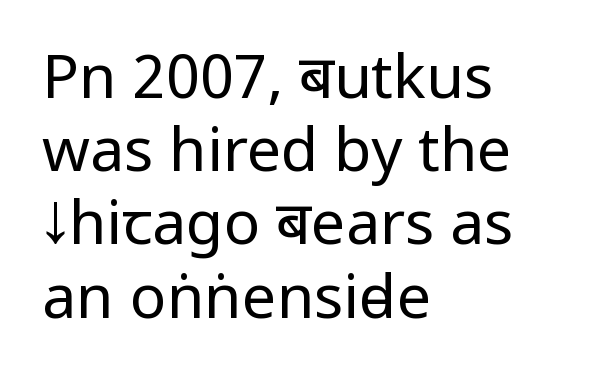
Note the varied advance widths — an 'i' is clearly narrower than an 'm'. Nothing unusual about the tracking: characters are spaced as the font intends. The string is rendered with underlining switched off. Posture: upright roman.
